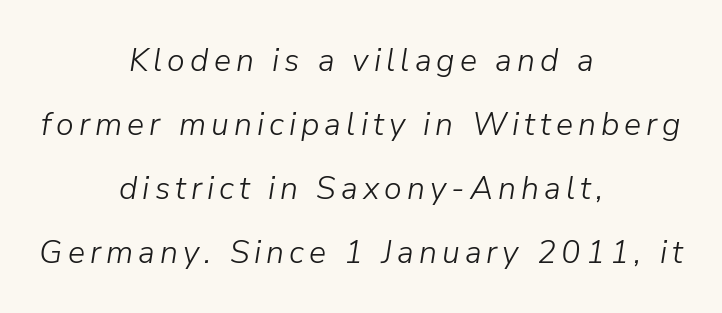
The image shows 32 px light type, italic (leaning right); set centered, loose line spacing (2.0x), not underlined; low stroke contrast and a medium x-height.
